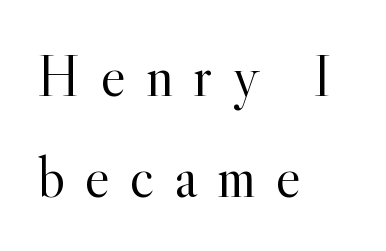
The image shows 60 px light serif type, upright; set left-aligned, normal line spacing (1.69x), unusually wide letter spacing (+0.33 em), not underlined; a small x-height.
